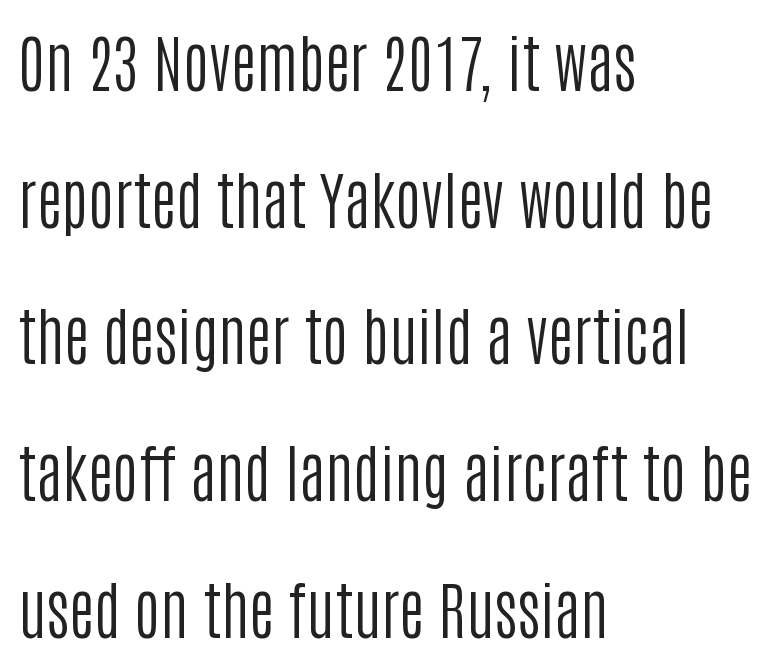
{"serif": "no", "italic": "no", "bold": "no", "weight": "regular", "width": "condensed", "stroke_contrast": "low", "x_height": "large", "monospaced": "no", "underline": "no", "align": "left", "line_spacing": "loose", "line_spacing_ratio": 2.17, "letter_spacing": "normal", "letter_spacing_em": 0.0, "glyph_px": 63}
